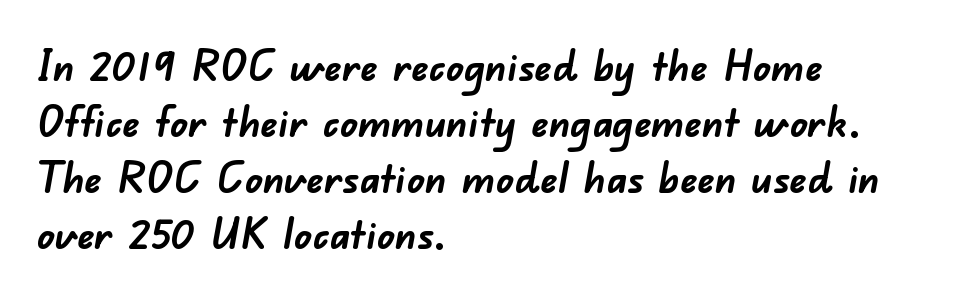
Students, observe: this is what conventionally led text looks like. You could not count columns in this text — the font is proportionally spaced. Compared with a centered layout, this one pins lines to the left instead. Only glyphs here, with clear space below each row. In terms of letterspacing, this is plain default setting.
